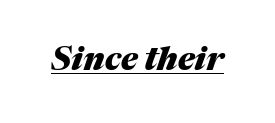
Q: Is the text bold? A: Yes.
Q: Is the text italic (slanted)? A: Yes, it leans right by about 17 degrees.
Q: Is the text underlined? A: Yes.
Q: Is the spacing between letters normal or unusually wide? A: Normal.
Q: Width (condensed, normal, or wide)? A: Normal.
Q: Stroke contrast? A: Medium.
Q: x-height? A: Medium.
Q: Monospaced? A: No.
